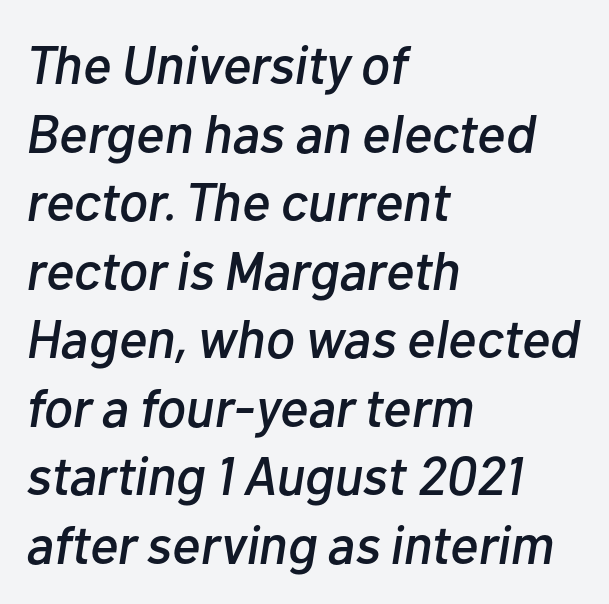
Q: Is the text italic (slanted)? A: Yes, it leans right by about 10 degrees.
Q: Is the text underlined? A: No.
Q: How is the paragraph aligned? A: Left-aligned.
Q: Is the spacing between letters normal or unusually wide? A: Normal.
Q: Is the spacing between lines tight, normal or loose? A: Normal.
Q: Width (condensed, normal, or wide)? A: Normal.
Q: Stroke contrast? A: Low.
Q: x-height? A: Medium.
Q: Monospaced? A: No.
